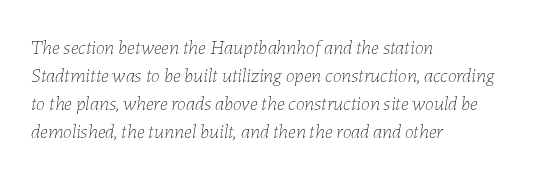
The image shows 20 px text type, italic (leaning right); set left-aligned, normal line spacing (1.4x), normal letter spacing, not underlined.
